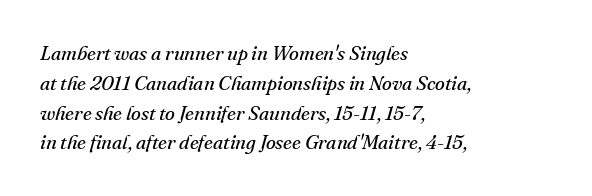
Q: Is the text bold? A: No.
Q: Is the text italic (slanted)? A: Yes, it leans right by about 16 degrees.
Q: Is the text underlined? A: No.
Q: How is the paragraph aligned? A: Left-aligned.
Q: Is the spacing between letters normal or unusually wide? A: Normal.
Q: Is the spacing between lines tight, normal or loose? A: Normal.
